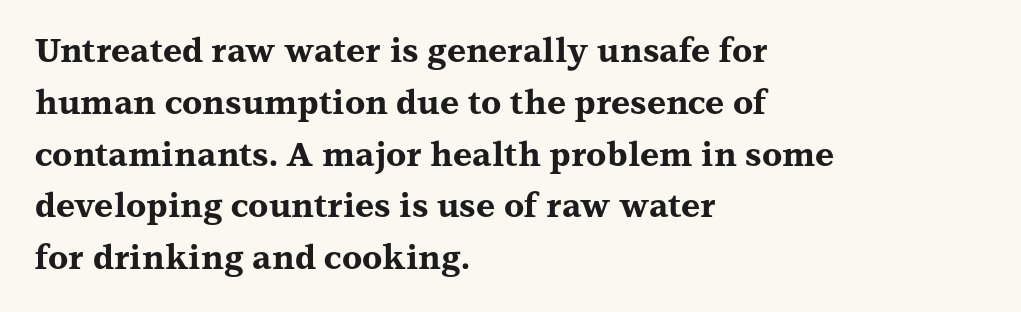
Q: Is the text bold? A: Yes.
Q: Is the text italic (slanted)? A: No, it is upright.
Q: Is the typeface a serif or a sans-serif typeface? A: Serif.
Q: Is the text underlined? A: No.
Q: How is the paragraph aligned? A: Left-aligned.
Q: Is the spacing between letters normal or unusually wide? A: Normal.
Q: Is the spacing between lines tight, normal or loose? A: Normal.
Q: Width (condensed, normal, or wide)? A: Wide.
Q: Stroke contrast? A: Medium.
Q: x-height? A: Medium.
Q: Monospaced? A: No.
